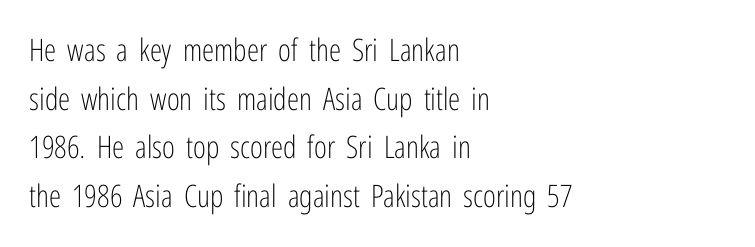
The image shows 31 px light, condensed sans-serif type, upright; set left-aligned, normal line spacing (1.57x), normal letter spacing, not underlined; low stroke contrast and a medium x-height.
